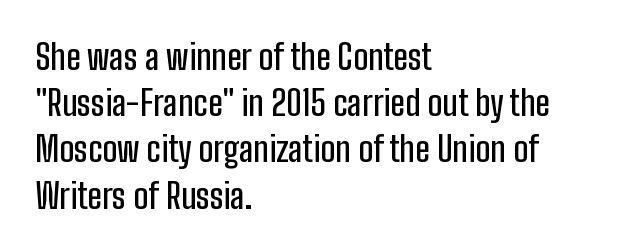
Think of a printed novel: that variable character pitch is what you see here. Typeset ragged right — the left edge is the straight one. Lines of text with bare space underneath. In terms of letterspacing, this is plain default setting. This sample keeps an unexceptional amount of space between lines.
